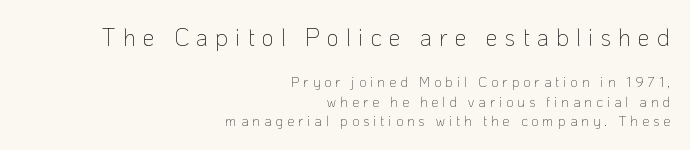
The image shows 24 px text type, upright; set right-aligned, normal line spacing (1.38x), unusually wide letter spacing (+0.29 em), not underlined; the first (top) block is 1.71x larger.
